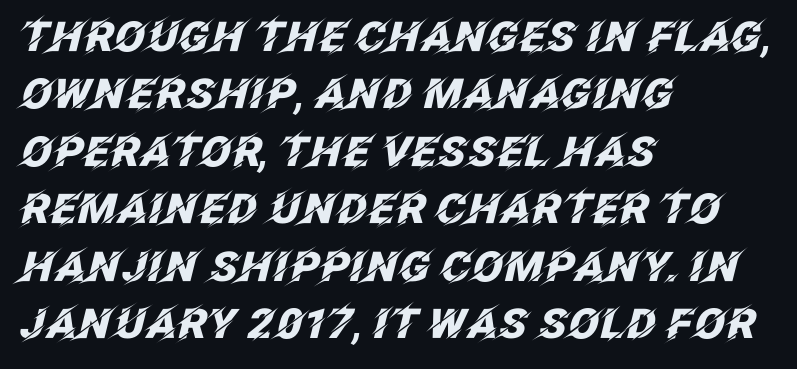
Q: Is the text bold? A: Yes.
Q: Is the text italic (slanted)? A: Yes, it leans right by about 12 degrees.
Q: Is the text underlined? A: No.
Q: How is the paragraph aligned? A: Left-aligned.
Q: Is the spacing between letters normal or unusually wide? A: Normal.
Q: Is the spacing between lines tight, normal or loose? A: Normal.
Q: Width (condensed, normal, or wide)? A: Normal.
Q: Stroke contrast? A: Low.
Q: x-height? A: Large.
Q: Monospaced? A: No.
